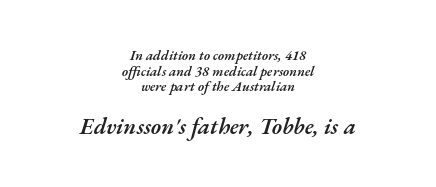
The image shows 23 px text type, italic (leaning right); set centered, tight line spacing (1.12x), normal letter spacing, not underlined; the second (bottom) block is 1.64x larger.
